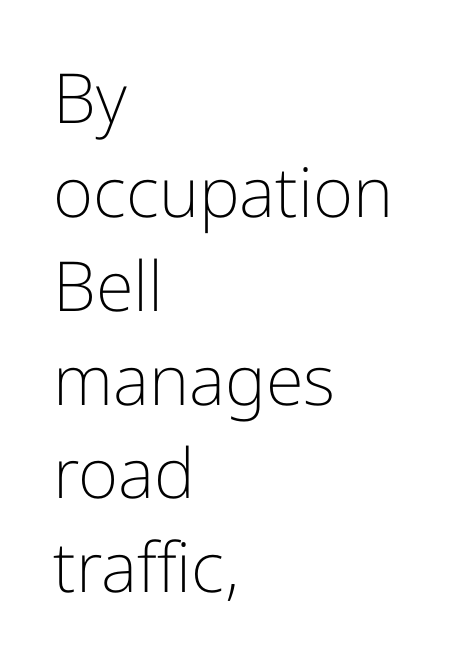
The image shows 69 px light sans-serif type, upright; set left-aligned, normal line spacing (1.36x), normal letter spacing, not underlined; low stroke contrast and a medium x-height.
